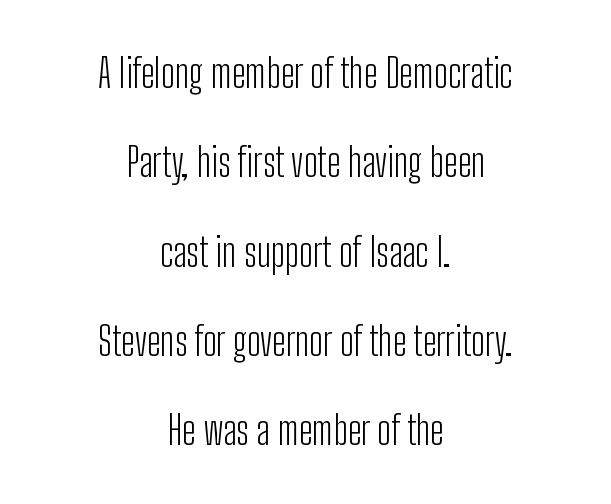
The image shows 39 px light, condensed sans-serif type, upright; set centered, loose line spacing (2.29x), normal letter spacing, not underlined; low stroke contrast and a medium x-height.
